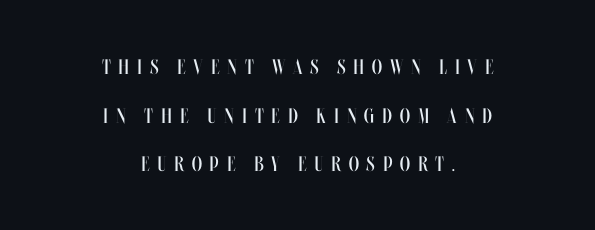
The image shows 21 px text type, upright; set centered, loose line spacing (2.32x), unusually wide letter spacing (+0.37 em), not underlined.
